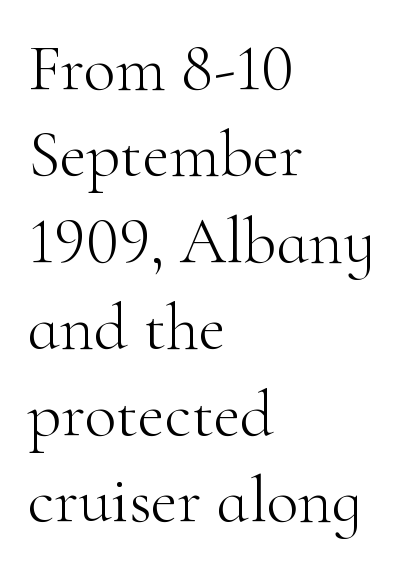
{"serif": "yes", "italic": "no", "bold": "no", "weight": "light", "width": "normal", "stroke_contrast": "high", "x_height": "small", "monospaced": "no", "underline": "no", "align": "left", "line_spacing": "normal", "line_spacing_ratio": 1.31, "letter_spacing": "normal", "letter_spacing_em": 0.0, "glyph_px": 66}
